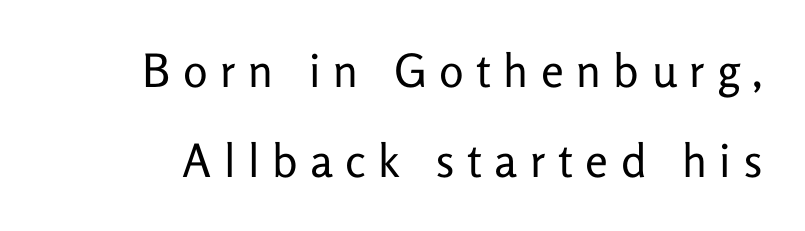
{"serif": "no", "italic": "no", "bold": "no", "weight": "regular", "width": "normal", "stroke_contrast": "low", "x_height": "medium", "monospaced": "no", "underline": "no", "line_spacing": "loose", "line_spacing_ratio": 1.96, "letter_spacing": "wide", "letter_spacing_em": 0.27, "glyph_px": 46}
